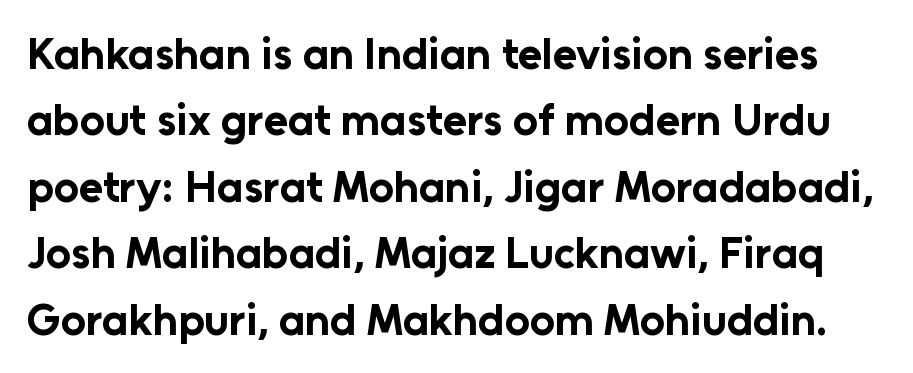
The image shows 44 px bold sans-serif type, upright; set normal line spacing (1.51x), normal letter spacing, not underlined; low stroke contrast and a medium x-height.
